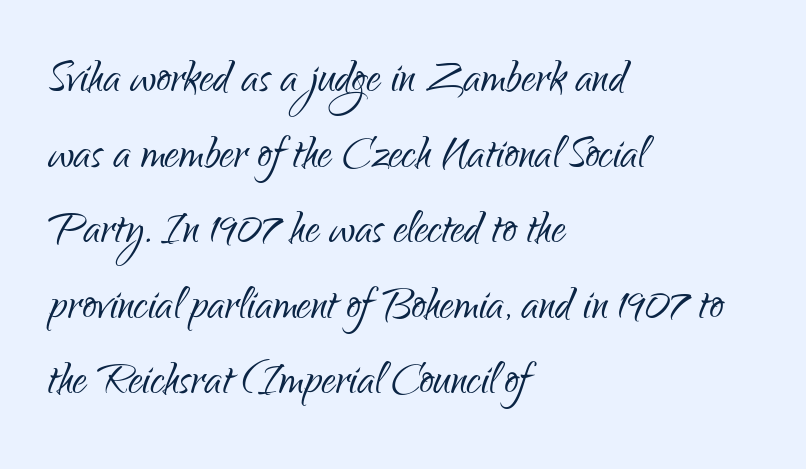
Q: Is the text bold? A: No.
Q: Is the text italic (slanted)? A: Yes.
Q: Is the typeface a serif or a sans-serif typeface? A: Sans-serif.
Q: Is the text underlined? A: No.
Q: How is the paragraph aligned? A: Left-aligned.
Q: Is the spacing between letters normal or unusually wide? A: Normal.
Q: Is the spacing between lines tight, normal or loose? A: Normal.
Q: Width (condensed, normal, or wide)? A: Condensed.
Q: Stroke contrast? A: Low.
Q: x-height? A: Small.
Q: Monospaced? A: No.
